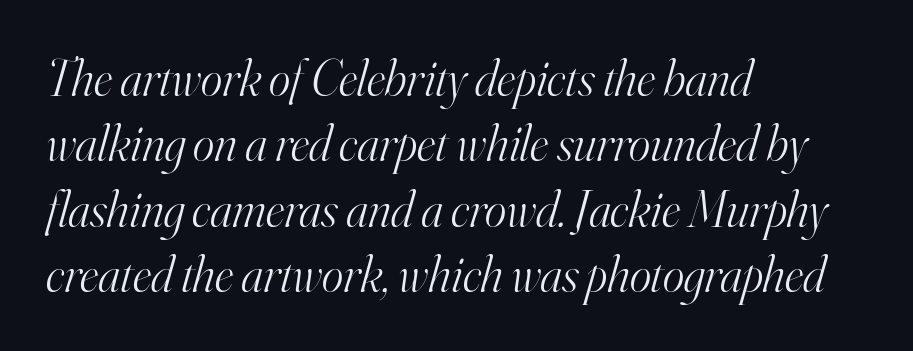
The image shows 51 px light serif type, italic (leaning right); set left-aligned, normal line spacing (1.28x), normal letter spacing, not underlined; high stroke contrast and a small x-height.
